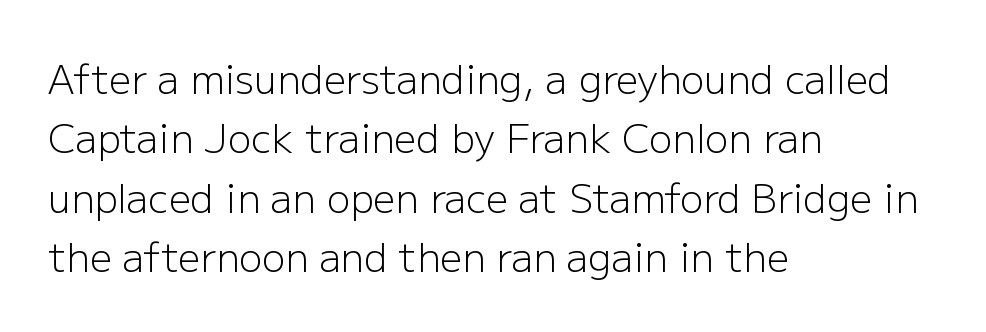
Q: Is the text bold? A: No.
Q: Is the text italic (slanted)? A: No, it is upright.
Q: Is the typeface a serif or a sans-serif typeface? A: Sans-serif.
Q: Is the text underlined? A: No.
Q: How is the paragraph aligned? A: Left-aligned.
Q: Is the spacing between letters normal or unusually wide? A: Normal.
Q: Is the spacing between lines tight, normal or loose? A: Normal.
Q: Width (condensed, normal, or wide)? A: Normal.
Q: Stroke contrast? A: Low.
Q: x-height? A: Medium.
Q: Monospaced? A: No.
